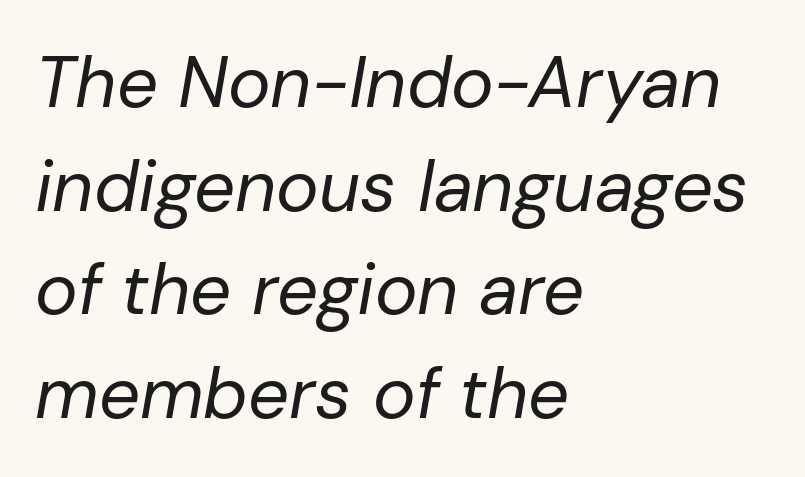
Q: Is the text bold? A: No.
Q: Is the text italic (slanted)? A: Yes, it leans right by about 10 degrees.
Q: Is the text underlined? A: No.
Q: How is the paragraph aligned? A: Left-aligned.
Q: Is the spacing between letters normal or unusually wide? A: Normal.
Q: Is the spacing between lines tight, normal or loose? A: Normal.
Q: Width (condensed, normal, or wide)? A: Normal.
Q: Stroke contrast? A: Low.
Q: x-height? A: Medium.
Q: Monospaced? A: No.
